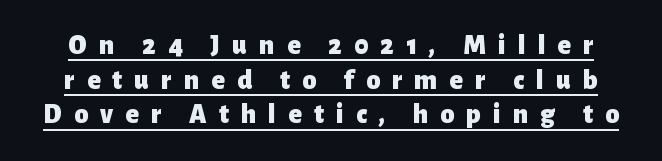
{"serif": "no", "italic": "no", "bold": "yes", "weight": "heavy", "width": "normal", "stroke_contrast": "low", "x_height": "medium", "monospaced": "no", "underline": "yes", "line_spacing_ratio": 1.24, "letter_spacing": "wide", "letter_spacing_em": 0.43, "glyph_px": 28}
